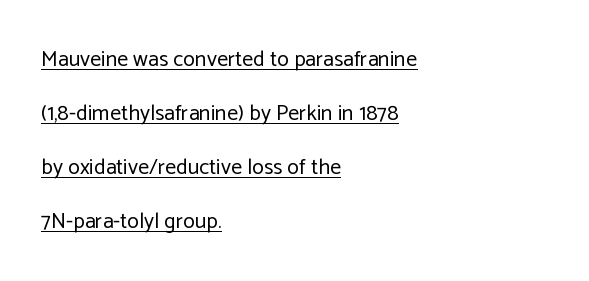
Q: Is the text bold? A: No.
Q: Is the text italic (slanted)? A: No, it is upright.
Q: Is the text underlined? A: Yes.
Q: How is the paragraph aligned? A: Left-aligned.
Q: Is the spacing between letters normal or unusually wide? A: Normal.
Q: Is the spacing between lines tight, normal or loose? A: Loose.
